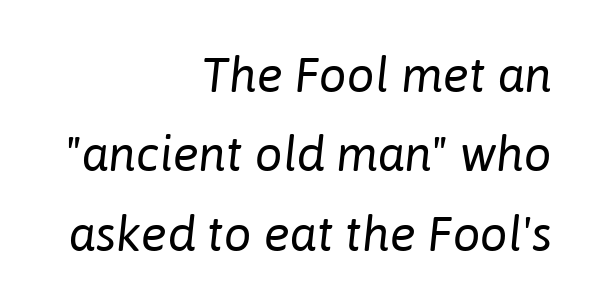
The image shows 49 px regular-weight type, italic (leaning right); set right-aligned, normal line spacing (1.62x), normal letter spacing, not underlined; low stroke contrast and a medium x-height.
